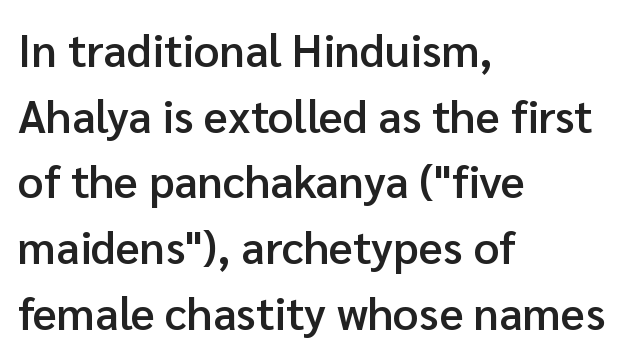
The image shows 45 px semibold sans-serif type, upright; set left-aligned, normal line spacing (1.46x), normal letter spacing, not underlined; low stroke contrast and a medium x-height.
